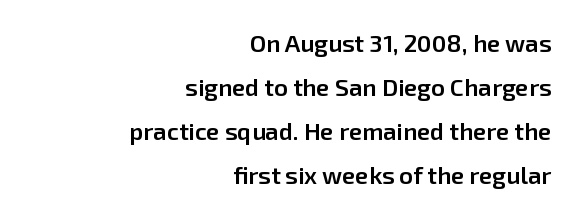
Words appear dense and cohesive because spacing is normal. The letters are semibold — heavier than regular but short of a full bold. Glance below the letters and you will spot only blank space. Visually the block forms a straight wall on the right and a jagged coastline on the left. Every stem runs plumb, perpendicular to the baseline.
